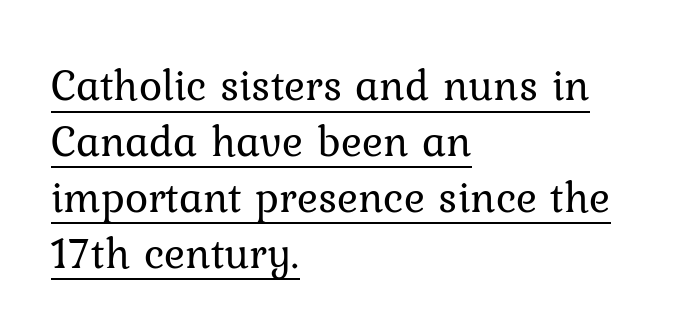
{"serif": "yes", "italic": "no", "bold": "no", "weight": "regular", "width": "normal", "stroke_contrast": "low", "x_height": "medium", "monospaced": "no", "underline": "yes", "align": "left", "line_spacing": "normal", "line_spacing_ratio": 1.27, "letter_spacing": "normal", "letter_spacing_em": 0.0, "glyph_px": 44}
